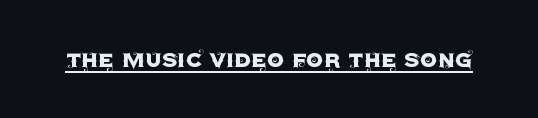
Q: Is the text italic (slanted)? A: No, it is upright.
Q: Is the text underlined? A: Yes.
Q: Is the spacing between letters normal or unusually wide? A: Normal.
